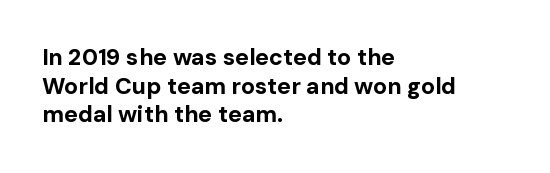
The image shows 23 px bold type, upright; set left-aligned, normal line spacing (1.25x), normal letter spacing, not underlined.
